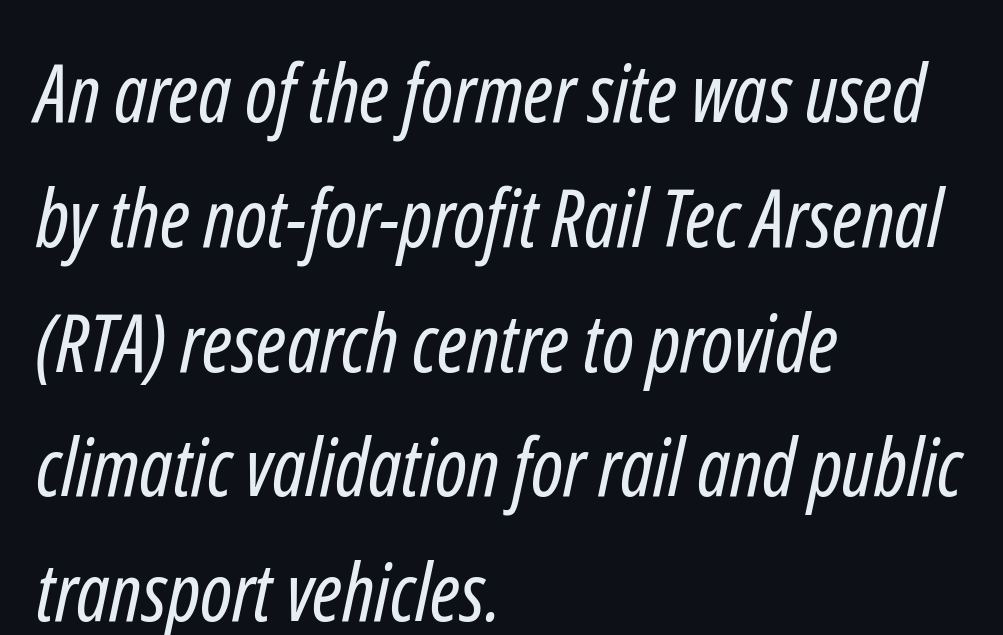
The image shows 80 px regular-weight, condensed sans-serif type; set left-aligned, normal line spacing (1.56x), normal letter spacing, not underlined; low stroke contrast and a medium x-height.
